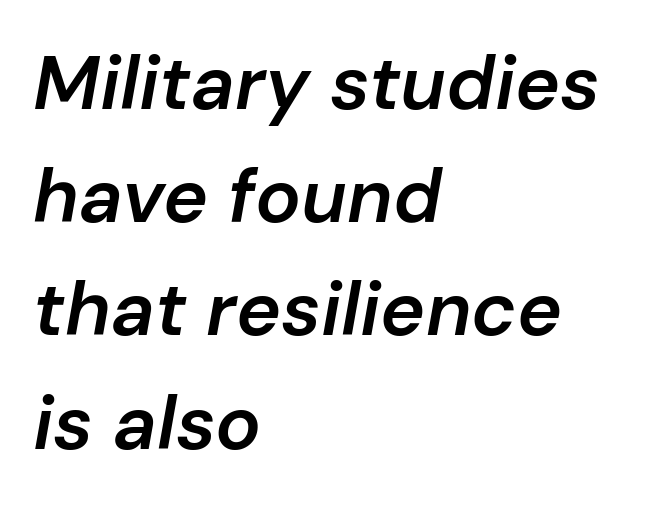
Check the space under the baseline: it is left empty. The letterforms sit shoulder to shoulder at normal distance. Semibold letterforms, between regular and bold. Would a proofreader flag this as italicized? Yes.
